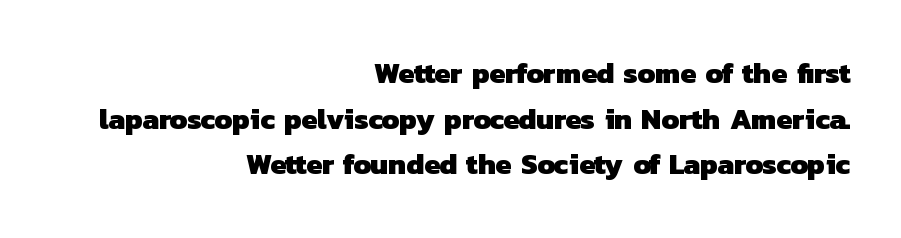
{"serif": "no", "bold": "yes", "weight": "heavy", "width": "normal", "stroke_contrast": "low", "x_height": "medium", "monospaced": "no", "underline": "no", "align": "right", "line_spacing": "normal", "line_spacing_ratio": 1.57, "letter_spacing": "normal", "letter_spacing_em": 0.0, "glyph_px": 29}
